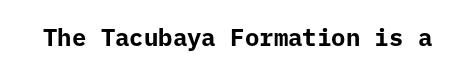
Q: Is the text bold? A: Yes.
Q: Is the text italic (slanted)? A: No, it is upright.
Q: Is the text underlined? A: No.
Q: Is the spacing between letters normal or unusually wide? A: Normal.
